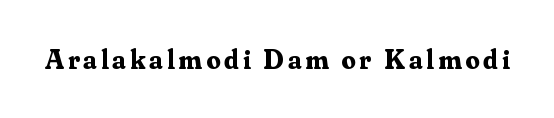
{"serif": "yes", "italic": "no", "bold": "yes", "weight": "bold", "width": "normal", "stroke_contrast": "medium", "x_height": "small", "monospaced": "no", "underline": "no", "glyph_px": 28}
